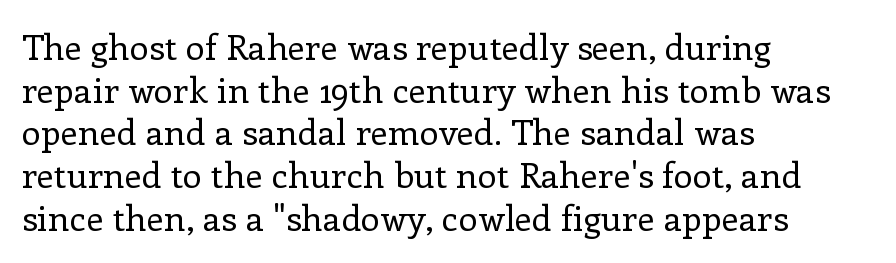
{"serif": "yes", "italic": "no", "bold": "no", "weight": "regular", "width": "normal", "stroke_contrast": "low", "x_height": "medium", "monospaced": "no", "underline": "no", "align": "left", "line_spacing_ratio": 1.22, "letter_spacing": "normal", "letter_spacing_em": 0.0, "glyph_px": 35}
